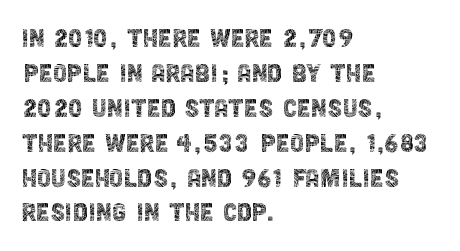
Notice how descenders almost collide with the ascenders below — that's tight leading. Honestly, the letter spacing is just normal — you wouldn't notice it. Line beginnings align vertically; line endings do not. Compared with a typical body face, this is equally light or lighter still. To sum up the face: it is a sans, with no serifs.
